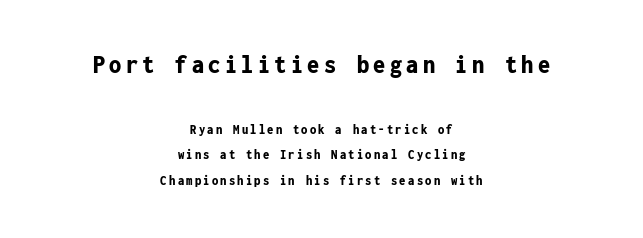
The image shows 27 px bold type, upright; set centered, line spacing 1.85x, not underlined; the first (top) block is 1.93x larger.
